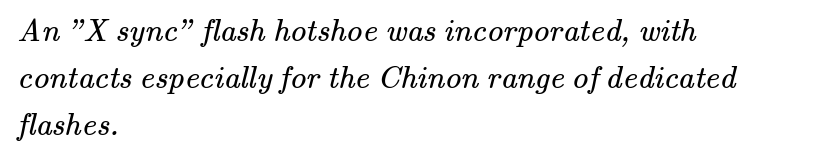
The passage shown is not bold in any degree. The letters sit at their default tracking, neither squeezed nor spread. Each letter's strokes conclude with small projecting serifs. The lines are quadded left. The space between consecutive lines is moderate.
